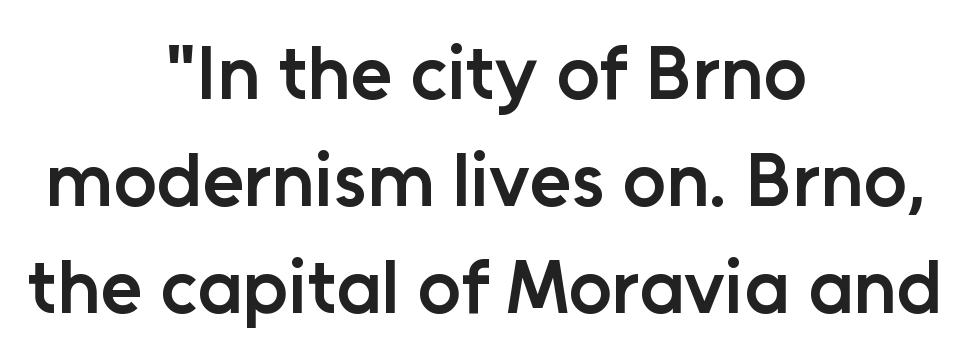
The image shows 76 px semibold sans-serif type, upright; set centered, normal line spacing (1.41x), normal letter spacing, not underlined; low stroke contrast and a medium x-height.
